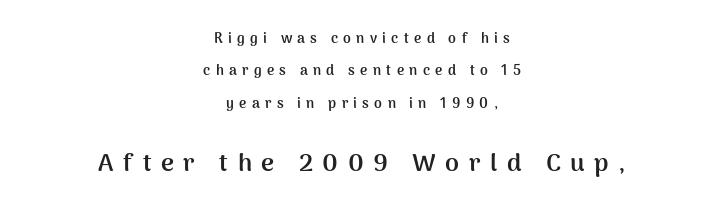
On the weight axis this lands at bold, roughly 700. Each new line begins a long way beneath the previous one. The zone under the glyphs is completely vacant. This layout puts the modest block above and the oversized block below. The type sits square on the baseline with zero lean. Does extra space separate the letters? Yes, quite a lot of it.
